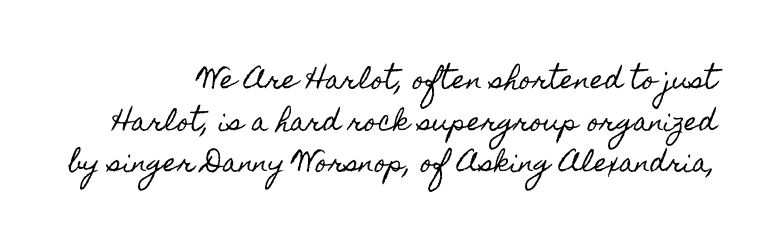
The compositor pushed each line to the right boundary. Only glyphs here, with clear space below each row. There is no visible air inserted between adjacent glyphs. Leading matches the norm, producing a regular column.
